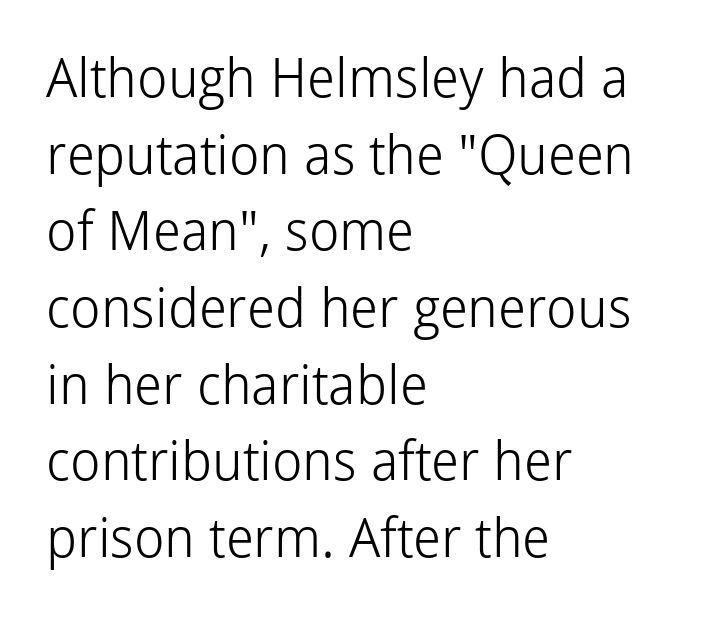
Q: Is the text bold? A: No.
Q: Is the text italic (slanted)? A: No, it is upright.
Q: Is the typeface a serif or a sans-serif typeface? A: Sans-serif.
Q: Is the text underlined? A: No.
Q: How is the paragraph aligned? A: Left-aligned.
Q: Is the spacing between letters normal or unusually wide? A: Normal.
Q: Is the spacing between lines tight, normal or loose? A: Normal.
Q: Width (condensed, normal, or wide)? A: Normal.
Q: Stroke contrast? A: Low.
Q: x-height? A: Medium.
Q: Monospaced? A: No.
